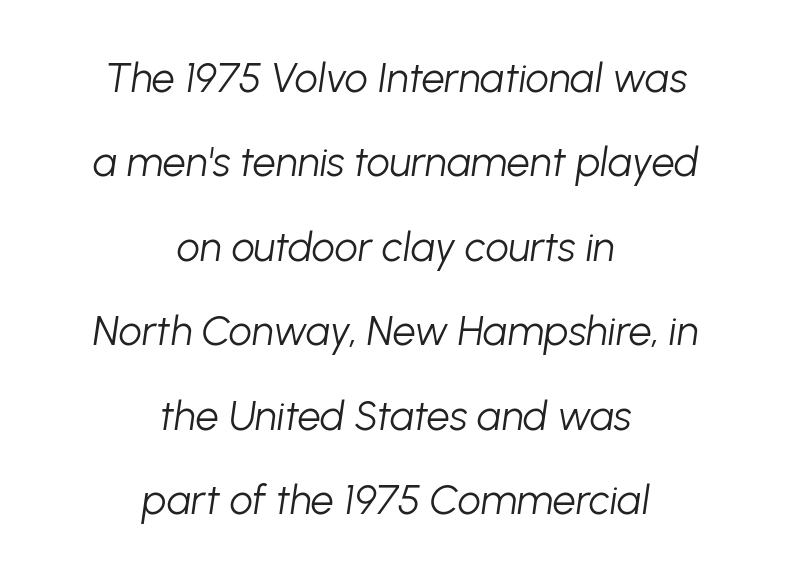
A student would call this center alignment; a typographer would say set centered. Heaviness? Minimal to ordinary, like unemphasized prose. Character widths vary here, with narrow letters taking less room than wide ones. The vertical gap from one line to the next is large. Quick note: italic. Standard letterfit; no display-style spreading of the glyphs.
